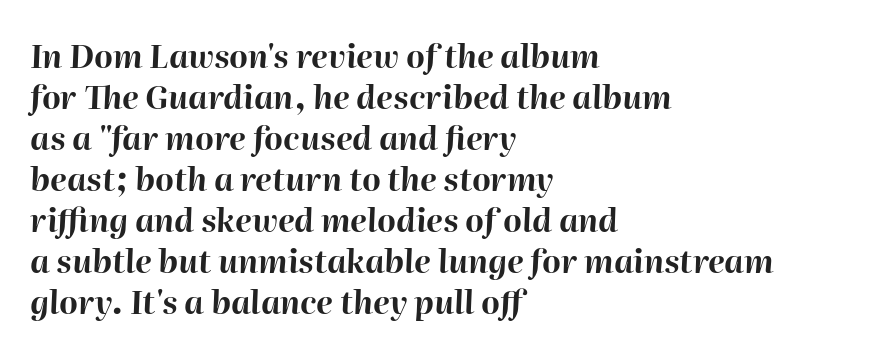
{"italic": "yes", "lean": "right", "slant_degrees": 2, "bold": "yes", "weight": "bold", "width": "normal", "stroke_contrast": "high", "x_height": "medium", "monospaced": "no", "underline": "no", "align": "left", "line_spacing": "normal", "line_spacing_ratio": 1.28, "letter_spacing": "normal", "letter_spacing_em": 0.0, "glyph_px": 32}
